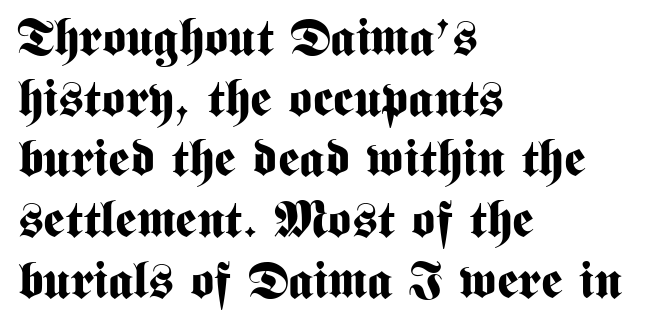
Q: Is the text bold? A: Yes.
Q: Is the text italic (slanted)? A: No, it is upright.
Q: Is the typeface a serif or a sans-serif typeface? A: Sans-serif.
Q: Is the text underlined? A: No.
Q: How is the paragraph aligned? A: Left-aligned.
Q: Is the spacing between letters normal or unusually wide? A: Normal.
Q: Width (condensed, normal, or wide)? A: Condensed.
Q: Stroke contrast? A: Medium.
Q: x-height? A: Medium.
Q: Monospaced? A: No.
